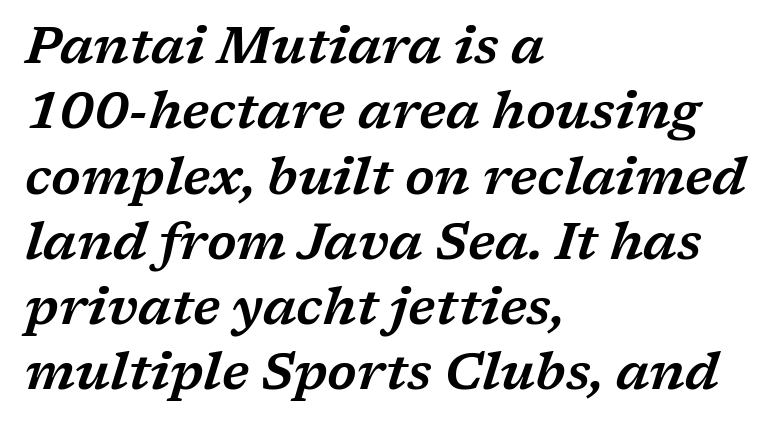
The image shows 51 px wide serif type, italic (leaning right); set left-aligned, normal line spacing (1.28x), normal letter spacing, not underlined; low stroke contrast and a medium x-height.
